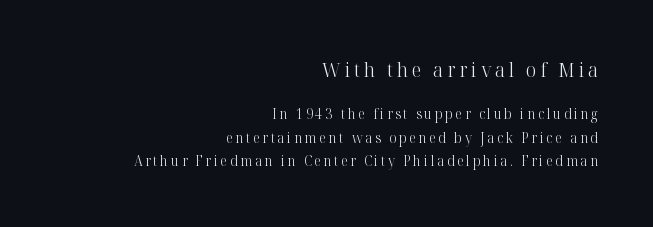
Q: Is the text bold? A: No.
Q: Is the text italic (slanted)? A: No, it is upright.
Q: Is the text underlined? A: No.
Q: How is the paragraph aligned? A: Right-aligned.
Q: Is the spacing between lines tight, normal or loose? A: Normal.
Q: Which block of text is set in a larger size, the first (top) or the second (bottom)? A: The first (top) one.
